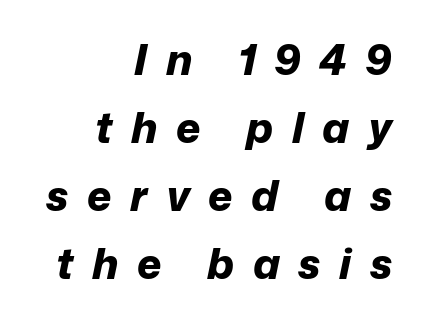
{"italic": "yes", "lean": "right", "slant_degrees": 12, "bold": "yes", "weight": "bold", "width": "normal", "stroke_contrast": "low", "x_height": "medium", "monospaced": "no", "underline": "no", "align": "right", "line_spacing": "normal", "line_spacing_ratio": 1.62, "letter_spacing": "wide", "letter_spacing_em": 0.44, "glyph_px": 42}
